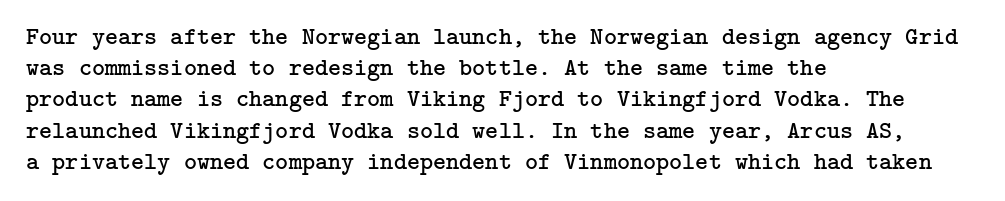
The image shows 25 px text type, upright; set left-aligned, normal line spacing (1.25x), normal letter spacing, not underlined.
